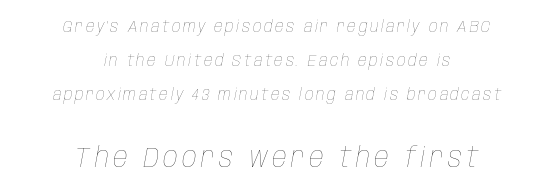
{"italic": "yes", "lean": "right", "slant_degrees": 10, "bold": "no", "weight": "thin", "width": "condensed", "stroke_contrast": "low", "x_height": "large", "monospaced": "no", "underline": "no", "align": "center", "line_spacing": "loose", "line_spacing_ratio": 2.0, "larger_block": "second", "size_ratio": 1.71, "glyph_px": 29}
